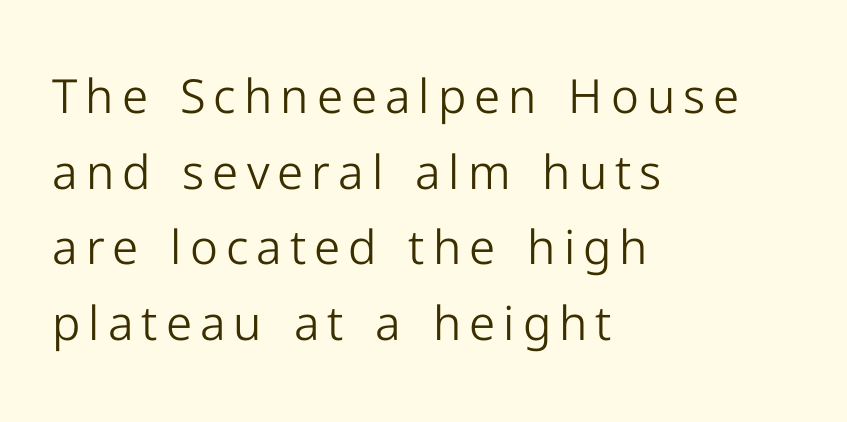
{"serif": "no", "italic": "no", "bold": "no", "weight": "light", "width": "normal", "stroke_contrast": "low", "x_height": "medium", "monospaced": "no", "underline": "no", "align": "left", "line_spacing": "normal", "line_spacing_ratio": 1.61, "glyph_px": 47}
